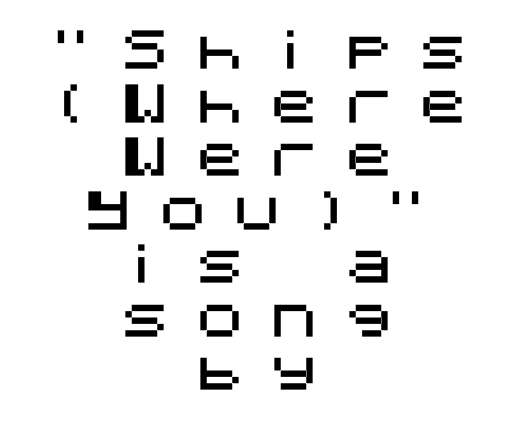
Q: Is the text italic (slanted)? A: No, it is upright.
Q: Is the typeface a serif or a sans-serif typeface? A: Sans-serif.
Q: Is the text underlined? A: No.
Q: How is the paragraph aligned? A: Centered.
Q: Is the spacing between letters normal or unusually wide? A: Unusually wide.
Q: Is the spacing between lines tight, normal or loose? A: Tight.
Q: Width (condensed, normal, or wide)? A: Normal.
Q: Stroke contrast? A: Medium.
Q: x-height? A: Large.
